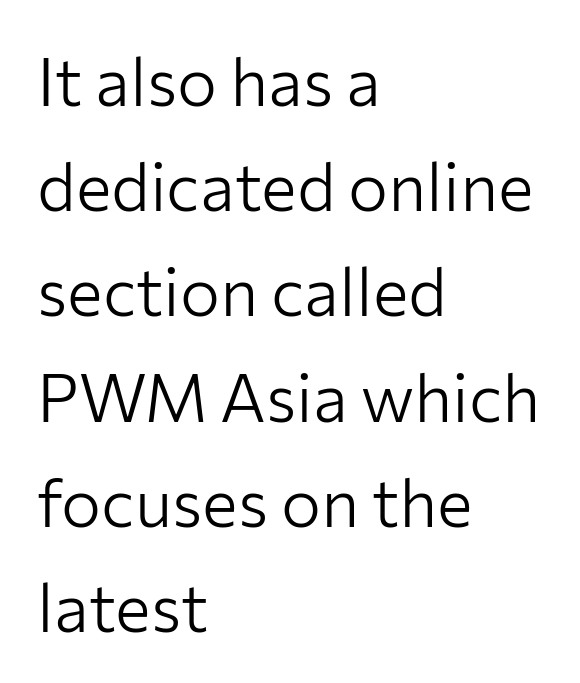
The image shows 67 px light sans-serif type, upright; set left-aligned, normal line spacing (1.57x), normal letter spacing, not underlined; low stroke contrast and a medium x-height.
